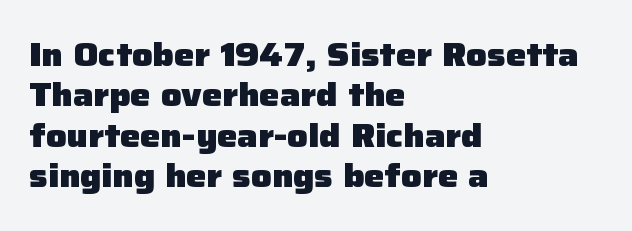
The rendering uses a moderate line-height, typical for paragraphs. What weight is shown? A full bold with thick strokes. The letters sit at their default tracking, neither squeezed nor spread. Font category for this specimen: sans-serif.
